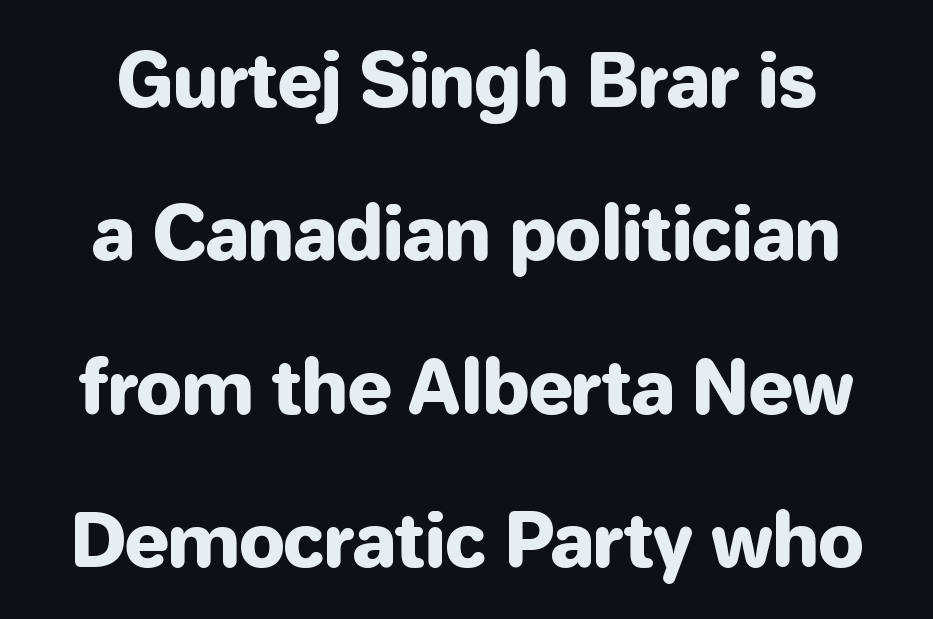
{"serif": "no", "italic": "no", "width": "normal", "stroke_contrast": "low", "x_height": "medium", "monospaced": "no", "underline": "no", "line_spacing": "loose", "line_spacing_ratio": 2.1, "letter_spacing": "normal", "letter_spacing_em": 0.0, "glyph_px": 73}
